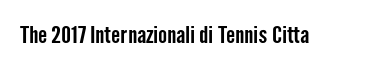
The image shows 24 px text type, upright; set normal letter spacing, not underlined.
